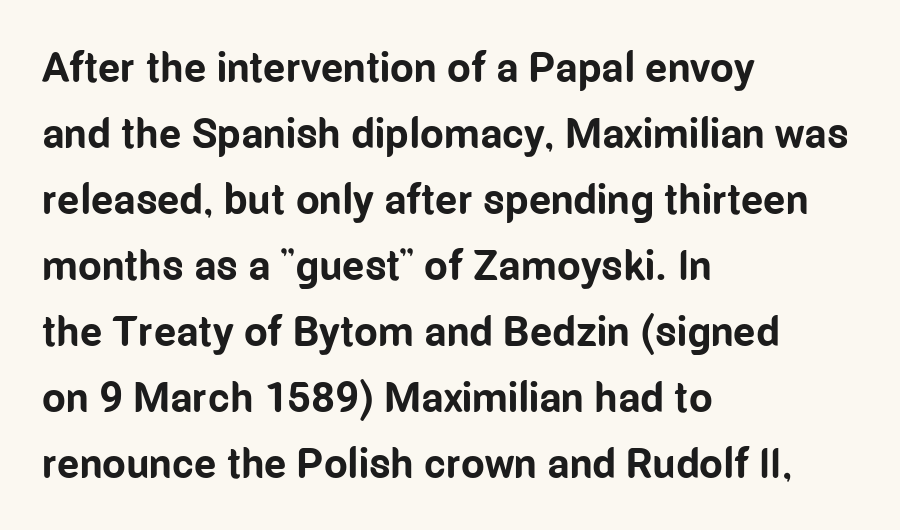
Spacing verdict: proportional, widths tailored to each character. Clear beneath every line of the passage. Compared with typical body copy, the letter spacing here is the same. The text was rendered using a sans face with plain stroke endings. The passage shown is emphatically bold. One glance says typical: line gaps are just what's usual.
